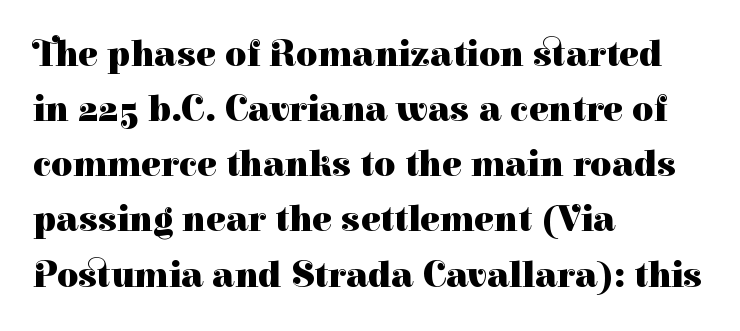
The image shows 37 px heavy serif type, upright; set left-aligned, normal line spacing (1.49x), normal letter spacing, not underlined; high stroke contrast and a medium x-height.
